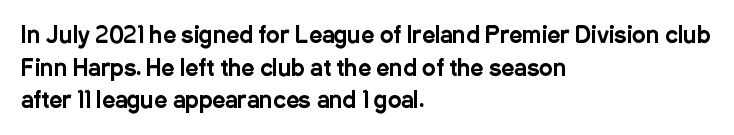
The image shows 23 px text type, upright; set left-aligned, normal line spacing (1.42x), normal letter spacing, not underlined.
